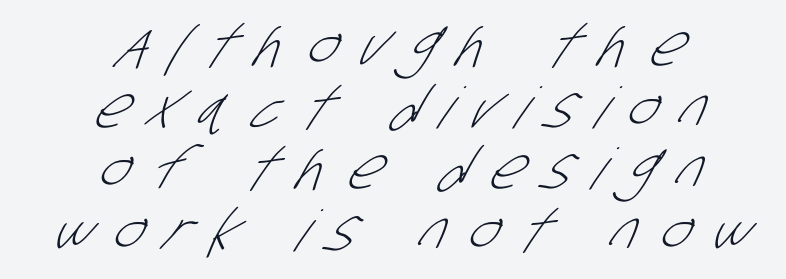
{"serif": "no", "bold": "no", "weight": "light", "width": "condensed", "stroke_contrast": "low", "x_height": "large", "monospaced": "no", "underline": "no", "align": "center", "line_spacing": "tight", "line_spacing_ratio": 1.08, "letter_spacing": "wide", "letter_spacing_em": 0.39, "glyph_px": 57}
